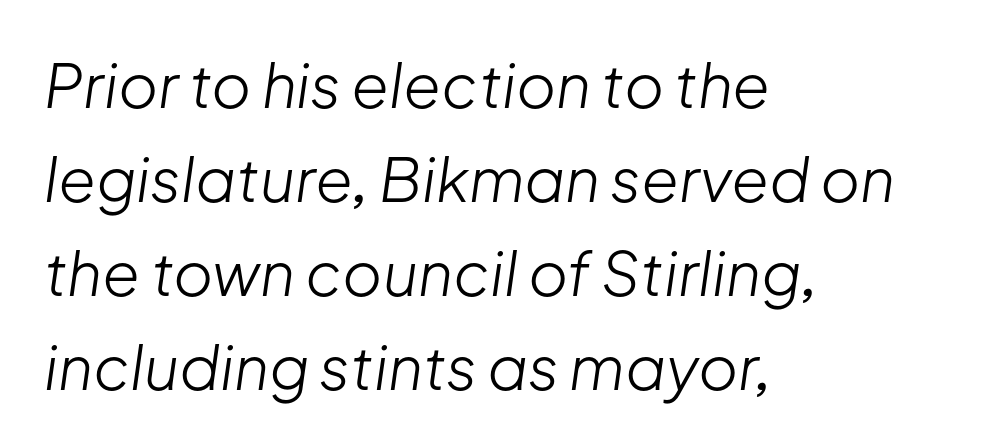
Honestly, the letter spacing is just normal — you wouldn't notice it. A typesetter would call this proportional, since set widths differ per character. The weight would be labelled regular, book, light, or lighter still. The area under the type is left untouched. The leading is moderate, giving the passage an even texture. Is the type slanted? Yes — the strokes lean at a clear angle.
